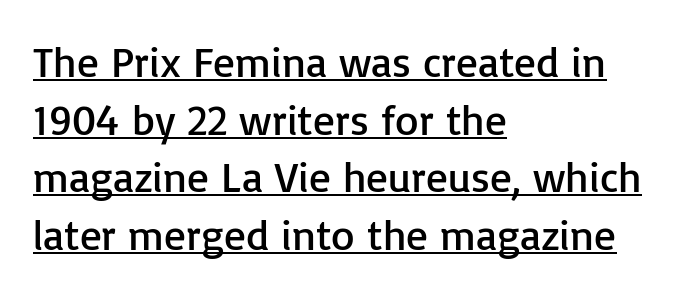
Q: Is the text bold? A: No.
Q: Is the text italic (slanted)? A: No, it is upright.
Q: Is the typeface a serif or a sans-serif typeface? A: Sans-serif.
Q: Is the text underlined? A: Yes.
Q: How is the paragraph aligned? A: Left-aligned.
Q: Is the spacing between letters normal or unusually wide? A: Normal.
Q: Is the spacing between lines tight, normal or loose? A: Normal.
Q: Width (condensed, normal, or wide)? A: Normal.
Q: Stroke contrast? A: Low.
Q: x-height? A: Medium.
Q: Monospaced? A: No.
